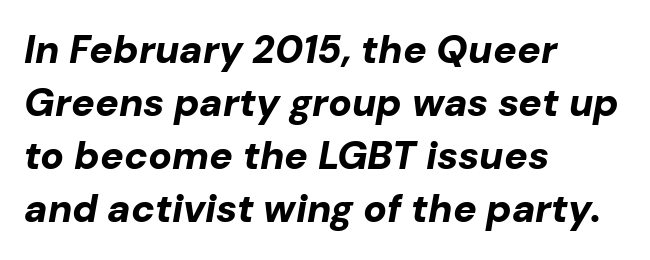
Q: Is the text bold? A: Yes.
Q: Is the text italic (slanted)? A: Yes, it leans right by about 10 degrees.
Q: Is the text underlined? A: No.
Q: How is the paragraph aligned? A: Left-aligned.
Q: Is the spacing between letters normal or unusually wide? A: Normal.
Q: Is the spacing between lines tight, normal or loose? A: Normal.
Q: Width (condensed, normal, or wide)? A: Normal.
Q: Stroke contrast? A: Low.
Q: x-height? A: Medium.
Q: Monospaced? A: No.
